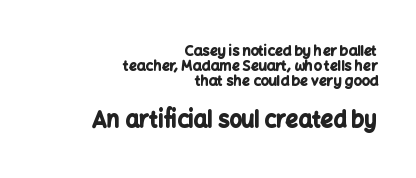
{"italic": "no", "bold": "yes", "underline": "no", "align": "right", "line_spacing": "tight", "line_spacing_ratio": 1.07, "letter_spacing": "normal", "letter_spacing_em": 0.0, "larger_block": "second", "size_ratio": 1.57, "glyph_px": 22}
